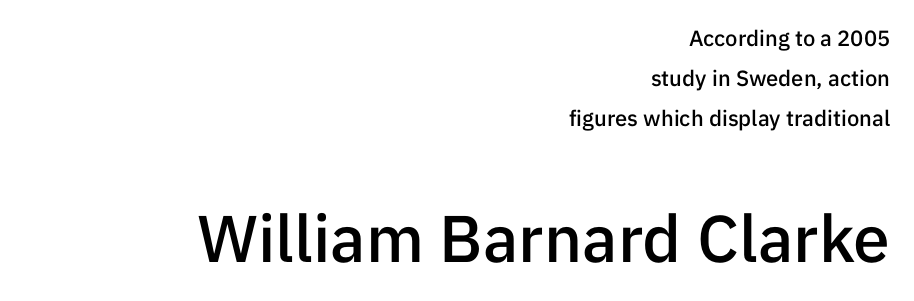
The image shows 66 px semibold sans-serif type, upright; set right-aligned, line spacing 1.82x, normal letter spacing, not underlined; the second (bottom) block is 3.0x larger; low stroke contrast and a medium x-height.
